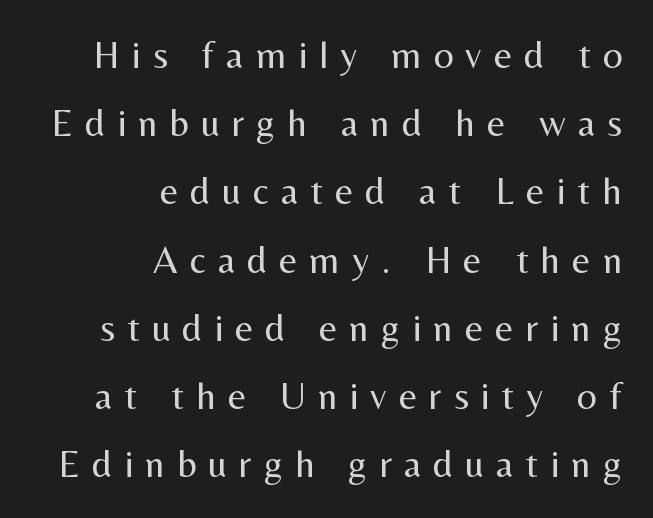
The image shows 39 px regular-weight sans-serif type, upright; set right-aligned, line spacing 1.75x, unusually wide letter spacing (+0.31 em), not underlined; medium stroke contrast and a medium x-height.
